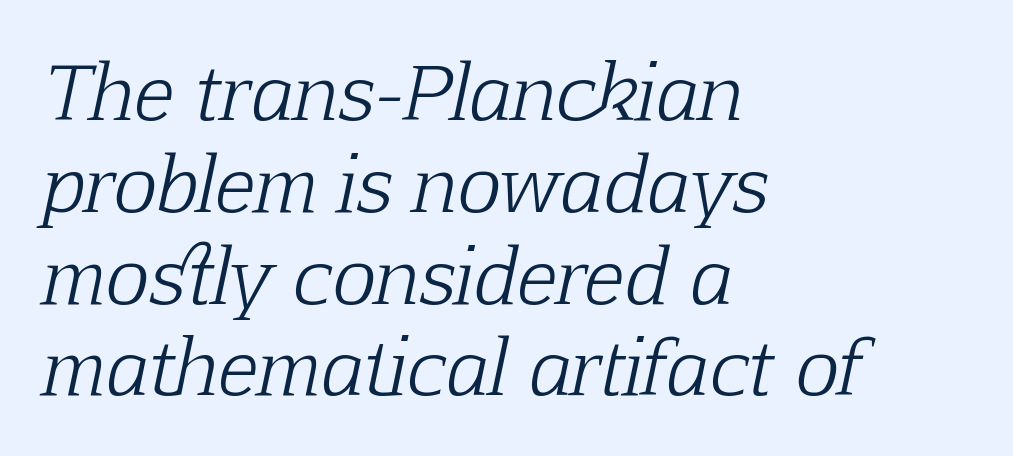
The image shows 74 px light serif type, italic (leaning right); set left-aligned, line spacing 1.24x, normal letter spacing, not underlined; low stroke contrast and a medium x-height.
